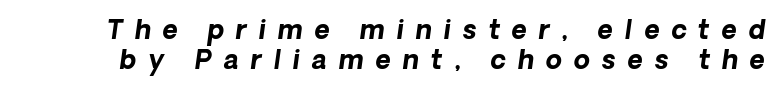
{"bold": "yes", "underline": "no", "line_spacing_ratio": 1.16, "letter_spacing": "wide", "letter_spacing_em": 0.46, "glyph_px": 26}
